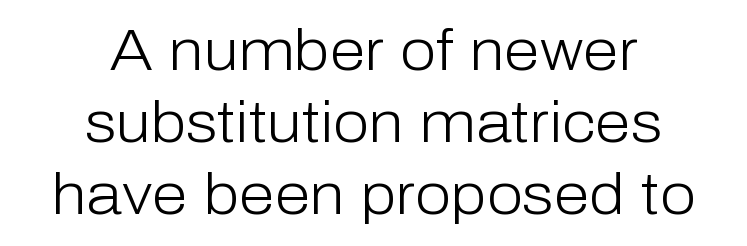
{"serif": "no", "italic": "no", "bold": "no", "weight": "light", "width": "normal", "stroke_contrast": "low", "x_height": "medium", "monospaced": "no", "underline": "no", "align": "center", "line_spacing_ratio": 1.24, "letter_spacing": "normal", "letter_spacing_em": 0.0, "glyph_px": 58}
